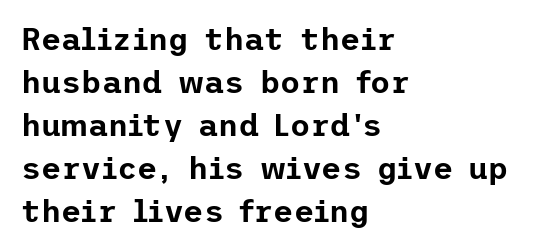
Q: Is the text italic (slanted)? A: No, it is upright.
Q: Is the typeface a serif or a sans-serif typeface? A: Sans-serif.
Q: Is the text underlined? A: No.
Q: How is the paragraph aligned? A: Left-aligned.
Q: Is the spacing between letters normal or unusually wide? A: Normal.
Q: Is the spacing between lines tight, normal or loose? A: Normal.
Q: Width (condensed, normal, or wide)? A: Normal.
Q: Stroke contrast? A: Low.
Q: x-height? A: Medium.
